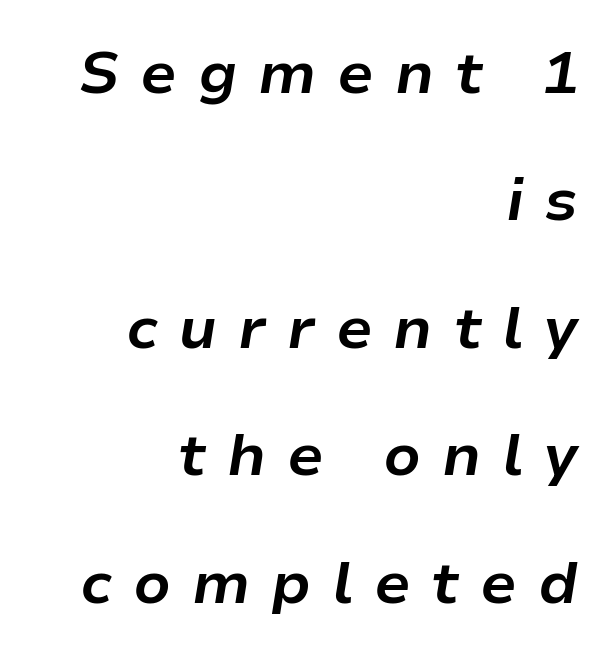
The image shows 59 px bold type, italic (leaning right); set right-aligned, loose line spacing (2.16x), unusually wide letter spacing (+0.35 em), not underlined; low stroke contrast and a medium x-height.
